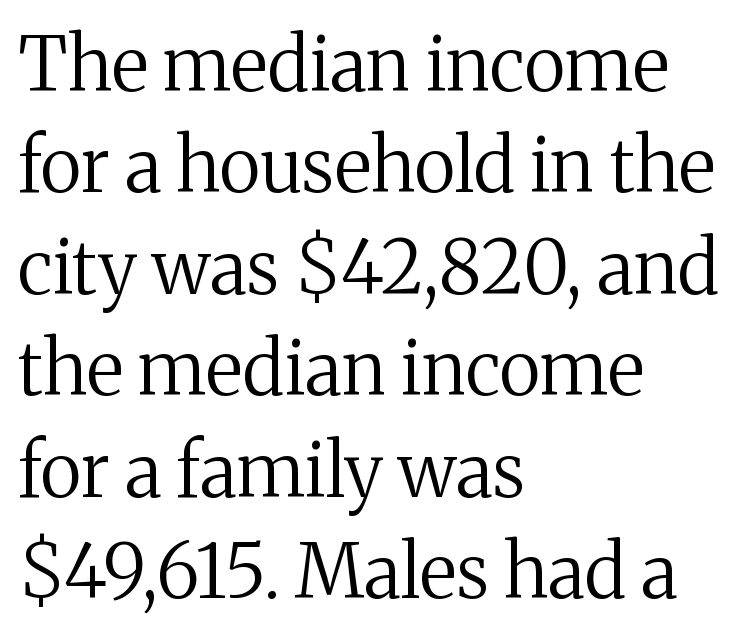
Nobody touched the tracking dial on this one. Looks like regular typesetting: each glyph gets only the width it needs. In terms of letterform style, serifs are clearly present. A clean baseline with only descenders dipping below it. Letters have the restrained weight of plain body copy at most.
